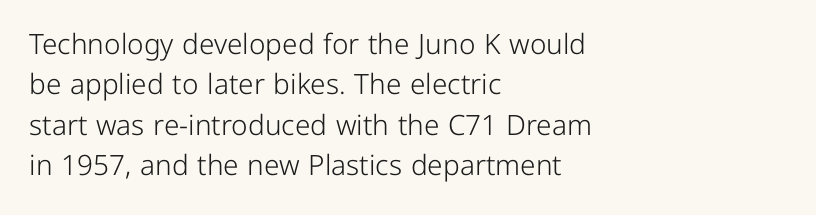
The image shows 28 px light sans-serif type, upright; set left-aligned, normal line spacing (1.44x), normal letter spacing, not underlined; low stroke contrast and a medium x-height.
